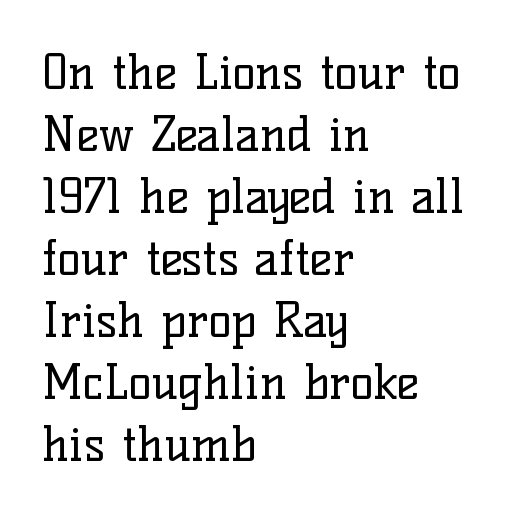
Glance below the letters and you will spot only blank space. A typesetter would mark this as roman, not italic. Every row of glyphs begins at an identical x-position on the left. The typesetting does not lean heavy: it is not bold.
